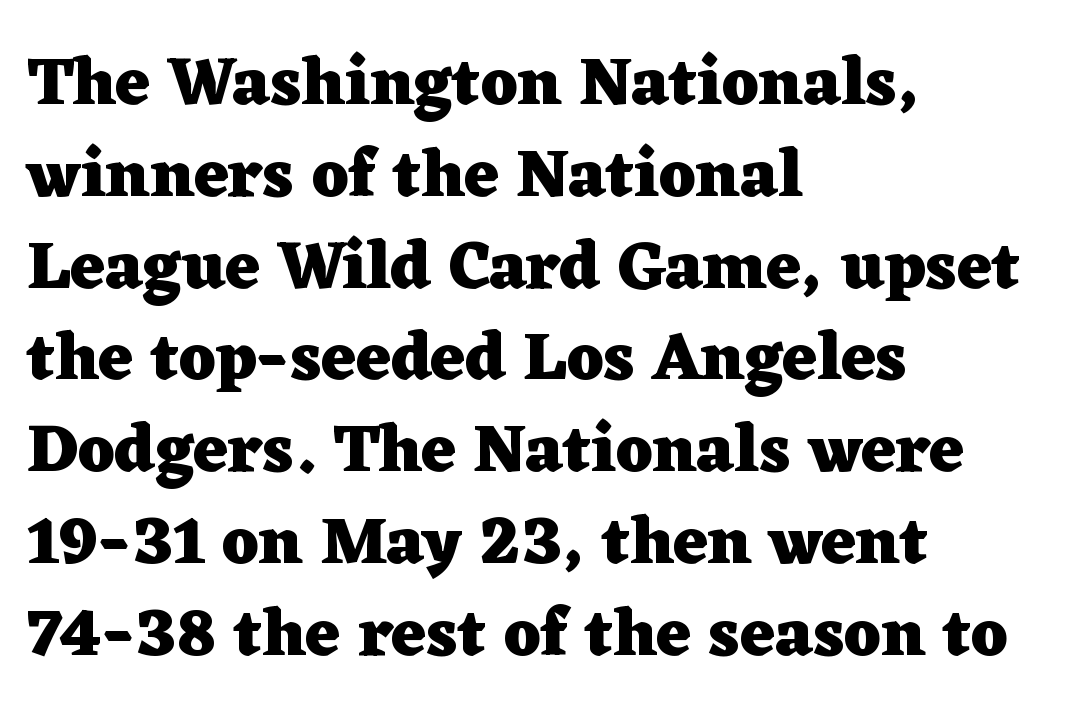
This sample uses a serif face. The typesetting leans heavy: a genuine bold. A typesetter would call this zero additional tracking. Vertically, the passage feels balanced, rows spaced as you'd expect. No word sits above an underline.
